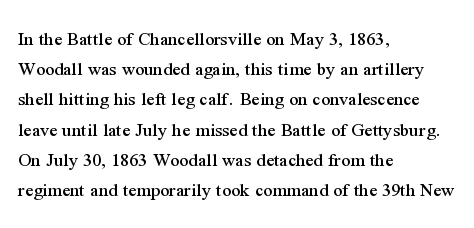
Words float on clear page, feet unadorned. Quick note: not italic, upright. Is there much room between lines? A standard amount, neither cramped nor airy. This sample is left-justified, so line endings fall wherever the words run out. Between one letter and the next there's only the usual sliver of space.
